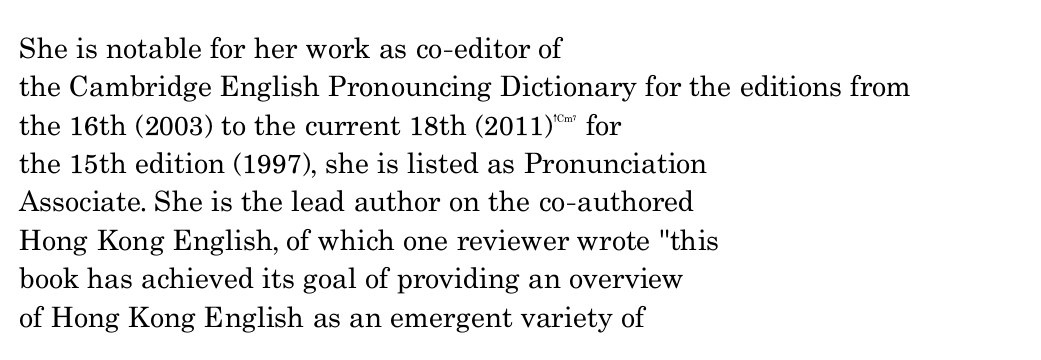
Leading matches the norm, producing a regular column. Compared with typical body copy, the letter spacing here is the same. Reading down the block, your eye returns to a fixed left position each line. Is this a sans? No — the strokes have serifs.
